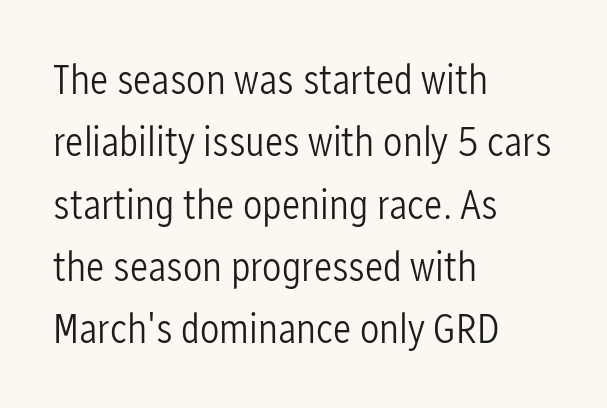
{"serif": "no", "italic": "no", "bold": "no", "weight": "light", "width": "condensed", "stroke_contrast": "low", "x_height": "medium", "monospaced": "no", "underline": "no", "align": "left", "line_spacing": "normal", "line_spacing_ratio": 1.45, "letter_spacing": "normal", "letter_spacing_em": 0.0, "glyph_px": 43}
